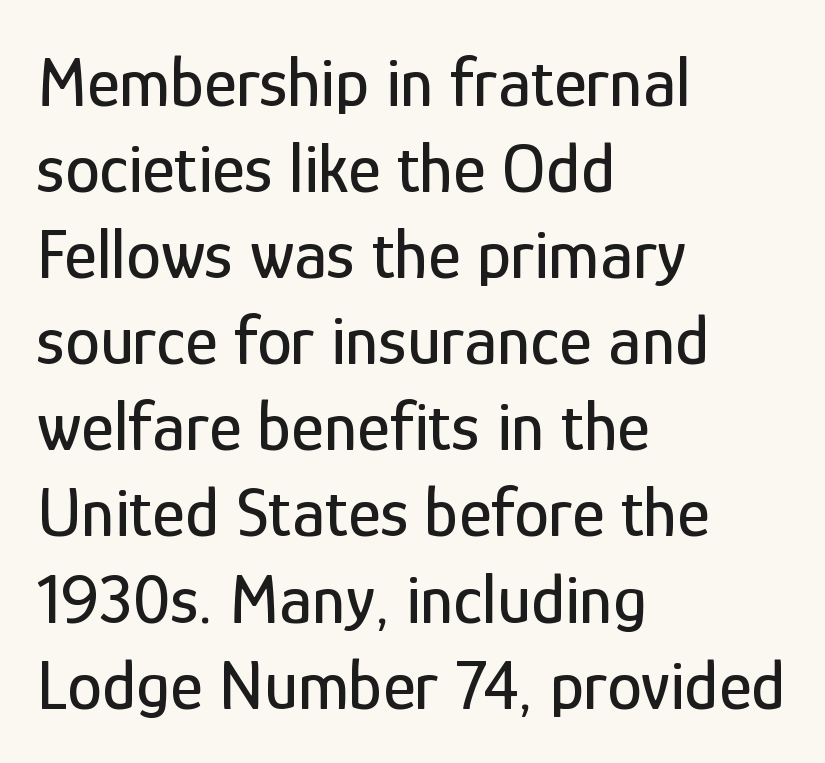
{"serif": "no", "italic": "no", "width": "condensed", "stroke_contrast": "low", "x_height": "medium", "monospaced": "no", "underline": "no", "align": "left", "line_spacing_ratio": 1.23, "letter_spacing": "normal", "letter_spacing_em": 0.0, "glyph_px": 70}
